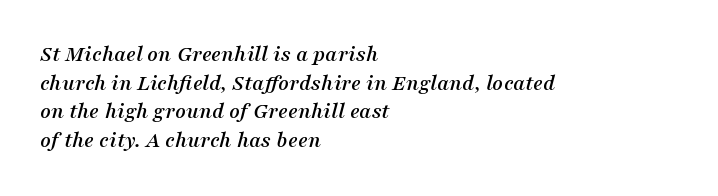
Q: Is the text italic (slanted)? A: Yes, it leans right by about 16 degrees.
Q: Is the text underlined? A: No.
Q: How is the paragraph aligned? A: Left-aligned.
Q: Is the spacing between letters normal or unusually wide? A: Normal.
Q: Is the spacing between lines tight, normal or loose? A: Normal.
